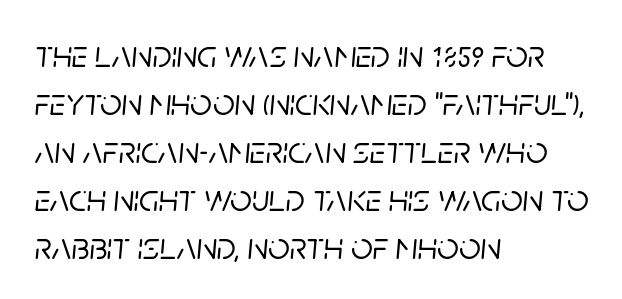
{"italic": "yes", "lean": "right", "slant_degrees": 5, "width": "normal", "stroke_contrast": "low", "x_height": "large", "monospaced": "no", "underline": "no", "align": "left", "line_spacing": "normal", "line_spacing_ratio": 1.26, "letter_spacing": "normal", "letter_spacing_em": 0.0, "glyph_px": 38}
